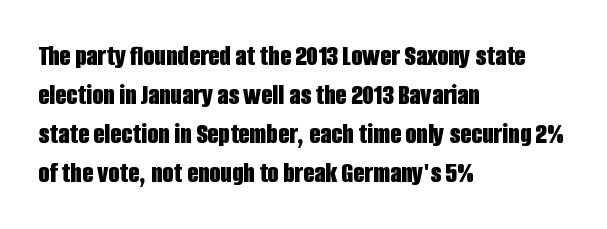
Each new line begins a customary step beneath the previous one. No italicization has been applied; the sample stays upright. Students, this is bold: see how much ink each stroke carries. Nothing sits at the stroke ends, so this counts as sans-serif. This sample has the flowing, uneven cadence of proportional lettering. How are the letters spaced? Ordinarily, with no added tracking.
